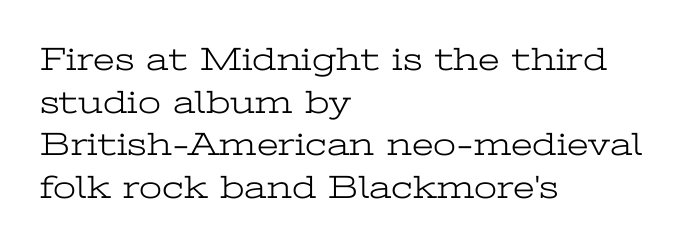
Bare-footed words on every line. One-word summary of the alignment: left. The characters display serif detailing at their extremities. Default kerning and tracking; the words read as compact shapes. A normal amount of white space separates one row of letters from the next.
